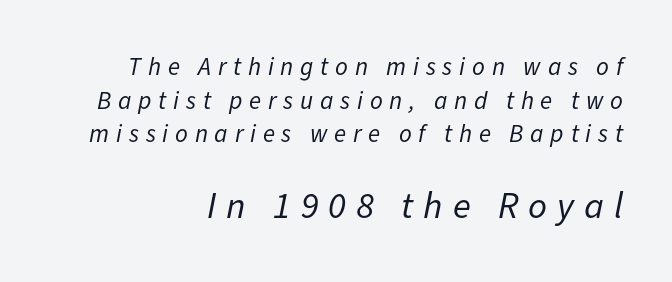
Q: Is the text bold? A: No.
Q: Is the text italic (slanted)? A: Yes, it leans right by about 11 degrees.
Q: Is the text underlined? A: No.
Q: How is the paragraph aligned? A: Right-aligned.
Q: Is the spacing between letters normal or unusually wide? A: Unusually wide.
Q: Is the spacing between lines tight, normal or loose? A: Normal.
Q: Which block of text is set in a larger size, the first (top) or the second (bottom)? A: The second (bottom) one.
Q: Width (condensed, normal, or wide)? A: Normal.
Q: Stroke contrast? A: Low.
Q: x-height? A: Medium.
Q: Monospaced? A: No.
